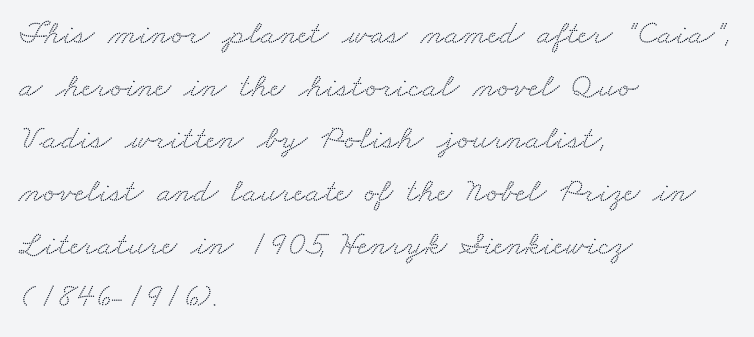
{"serif": "yes", "width": "wide", "stroke_contrast": "medium", "x_height": "small", "monospaced": "no", "underline": "no", "align": "left", "line_spacing": "normal", "line_spacing_ratio": 1.55, "letter_spacing": "normal", "letter_spacing_em": 0.0, "glyph_px": 34}
